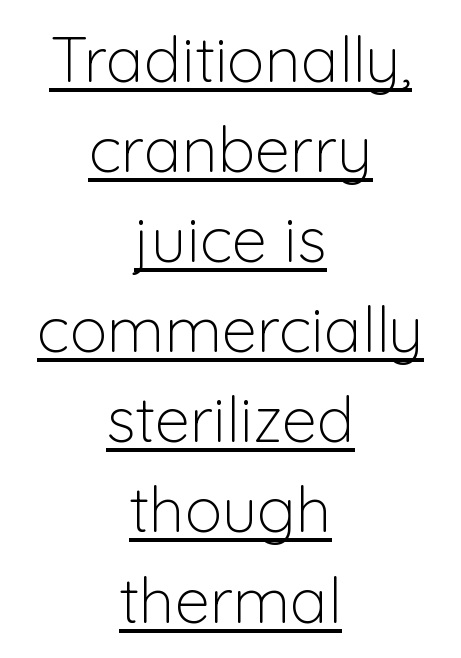
The whitespace from short lines is split evenly between both sides. The rendering uses natural spacing where letterforms have individual widths. Successive baselines arrive at the customary interval. The font's upright variant was chosen for this text. Words appear dense and cohesive because spacing is normal. The passage shown is underscored from start to finish.
